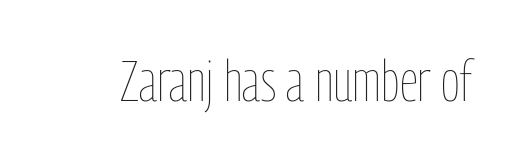
Q: Is the text bold? A: No.
Q: Is the text italic (slanted)? A: No, it is upright.
Q: Is the text underlined? A: No.
Q: Is the spacing between letters normal or unusually wide? A: Normal.
Q: Width (condensed, normal, or wide)? A: Condensed.
Q: Stroke contrast? A: Low.
Q: x-height? A: Medium.
Q: Monospaced? A: No.
